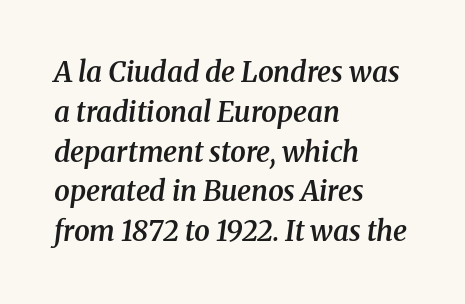
The image shows 28 px semibold serif type, italic (leaning right); set left-aligned, normal line spacing (1.42x), normal letter spacing, not underlined; medium stroke contrast and a medium x-height.
